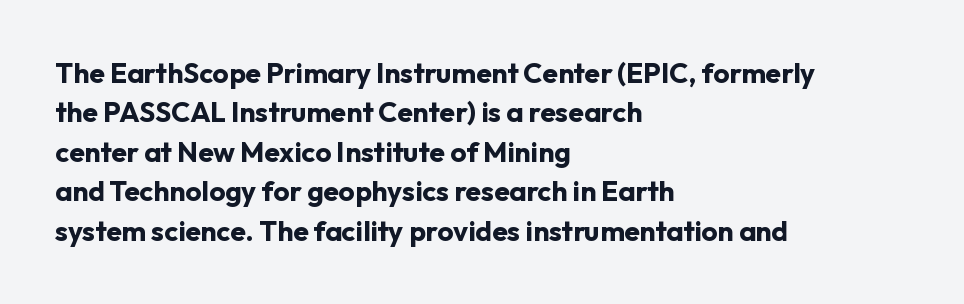
Typeset ragged right — the left edge is the straight one. Look at the stroke-to-counter ratio: heavy, a bold. A sans-serif font was chosen for this passage. Default kerning and tracking; the words read as compact shapes. Words float on clear page, feet unadorned.
